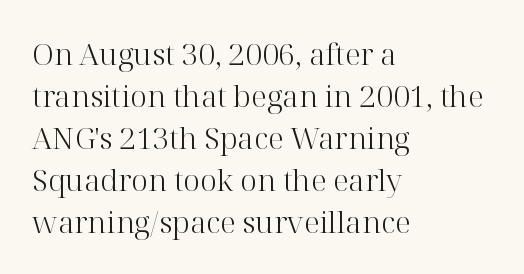
{"serif": "yes", "italic": "no", "bold": "no", "weight": "light", "width": "normal", "stroke_contrast": "high", "x_height": "medium", "monospaced": "no", "underline": "no", "align": "left", "line_spacing": "normal", "line_spacing_ratio": 1.4, "letter_spacing": "normal", "letter_spacing_em": 0.0, "glyph_px": 30}
